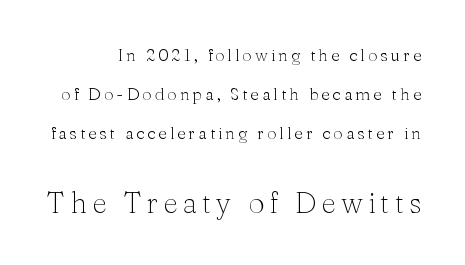
Quick note: not italic, upright. A quiet, ordinary-to-light weight characterises the typeface. Compare the two chunks: the lower has the greater cap height. The baseline area is clear. The letters advance in unequal steps, a hallmark of proportional type.
